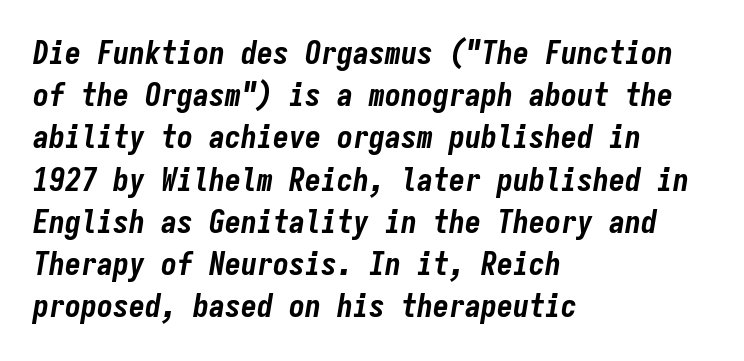
The image shows 32 px bold, condensed type, italic (leaning right), monospaced; set left-aligned, normal line spacing (1.32x), normal letter spacing, not underlined; low stroke contrast and a medium x-height.
